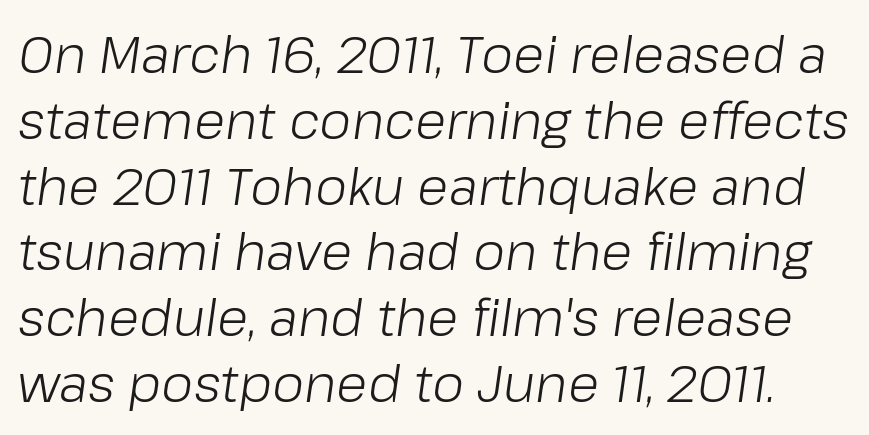
The image shows 51 px light type, italic (leaning right); set normal line spacing (1.29x), normal letter spacing, not underlined; low stroke contrast and a medium x-height.
